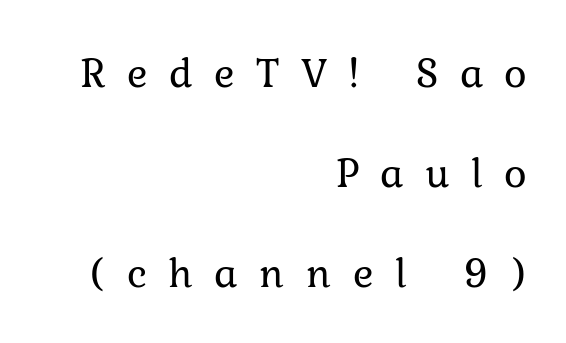
The image shows 43 px regular-weight type, upright; set right-aligned, loose line spacing (2.32x), unusually wide letter spacing (+0.5 em), not underlined; low stroke contrast and a medium x-height.
